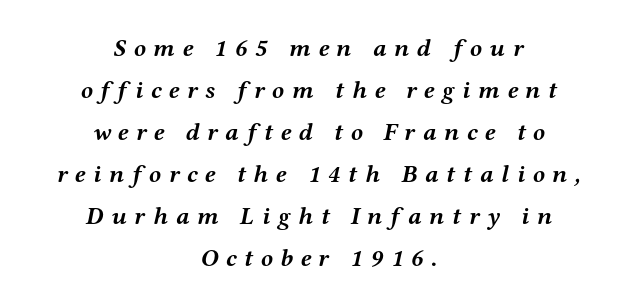
The image shows 25 px bold type, italic (leaning right); set centered, normal line spacing (1.68x), unusually wide letter spacing (+0.3 em), not underlined.
